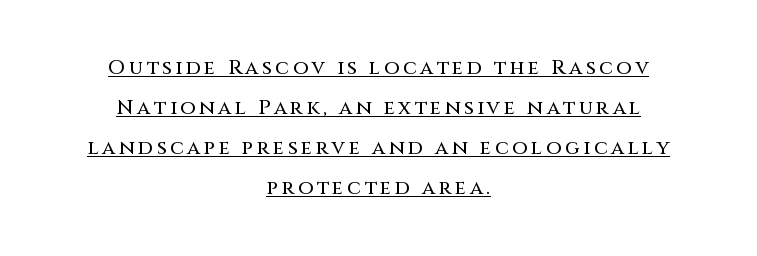
The face used here appears with an underline applied. The space between consecutive lines is lavish. Line starts and ends both wander, symmetrically. This sample uses an upright cut, with every glyph sitting square on the baseline.
